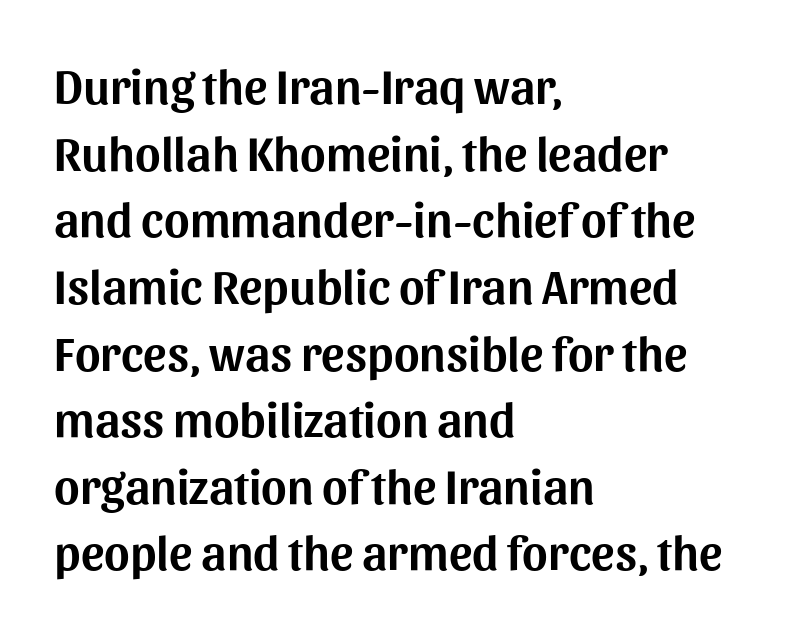
The image shows 49 px sans-serif type, upright; set left-aligned, normal line spacing (1.36x), normal letter spacing, not underlined; medium stroke contrast and a medium x-height.
